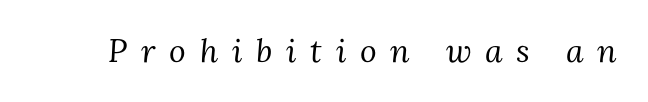
Q: Is the text bold? A: No.
Q: Is the text italic (slanted)? A: Yes, it leans right by about 3 degrees.
Q: Is the typeface a serif or a sans-serif typeface? A: Serif.
Q: Is the text underlined? A: No.
Q: Is the spacing between letters normal or unusually wide? A: Unusually wide.
Q: Width (condensed, normal, or wide)? A: Normal.
Q: Stroke contrast? A: Medium.
Q: x-height? A: Medium.
Q: Monospaced? A: No.
